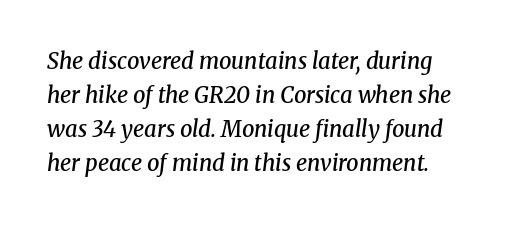
{"italic": "yes", "lean": "right", "slant_degrees": 8, "bold": "semi", "underline": "no", "line_spacing": "normal", "line_spacing_ratio": 1.55, "letter_spacing": "normal", "letter_spacing_em": 0.0, "glyph_px": 22}
